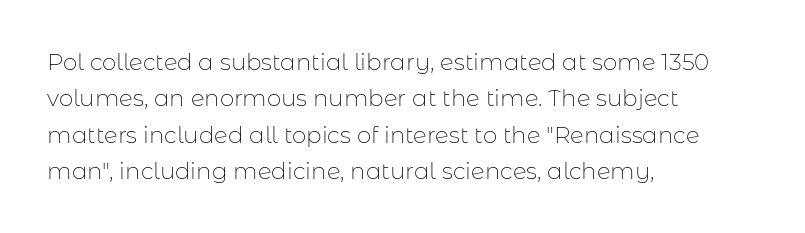
{"italic": "no", "bold": "no", "underline": "no", "align": "left", "line_spacing": "normal", "line_spacing_ratio": 1.58, "letter_spacing": "normal", "letter_spacing_em": 0.0, "glyph_px": 23}
